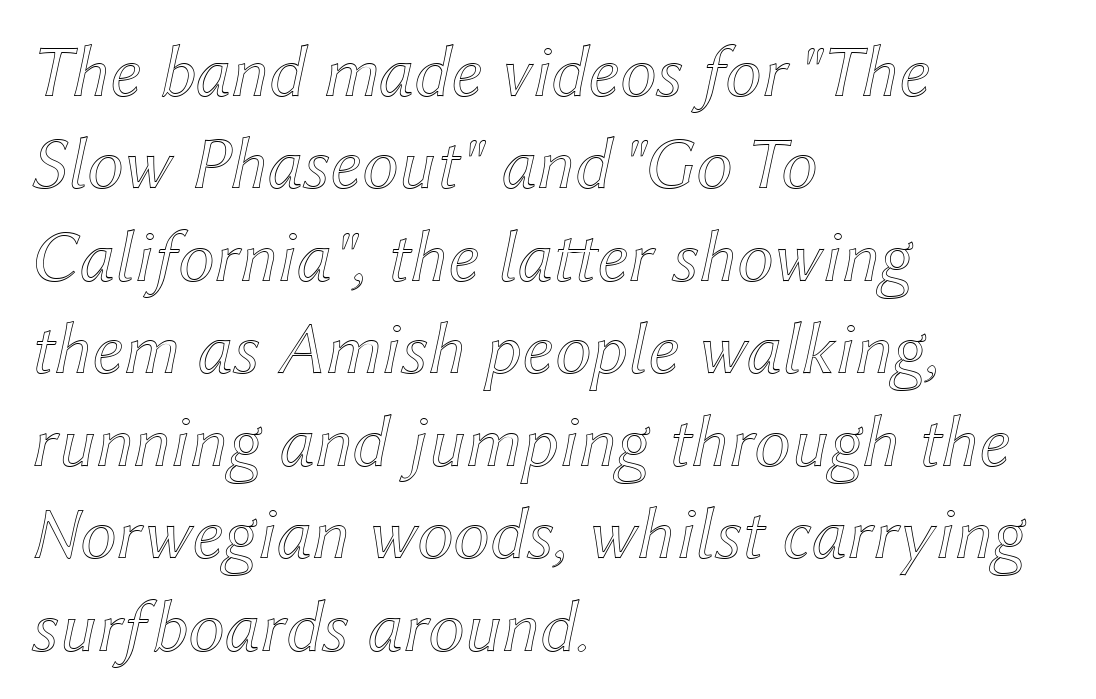
{"italic": "yes", "lean": "right", "slant_degrees": 12, "width": "normal", "x_height": "medium", "monospaced": "no", "underline": "no", "align": "left", "line_spacing": "normal", "line_spacing_ratio": 1.25, "letter_spacing": "normal", "letter_spacing_em": 0.0, "glyph_px": 74}
